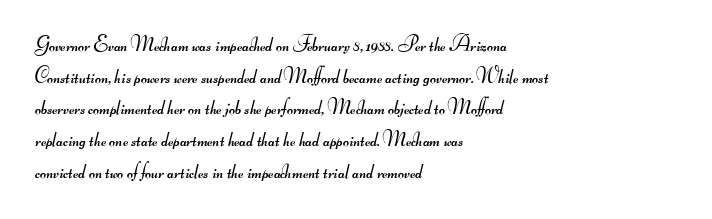
Q: Is the text bold? A: No.
Q: Is the text underlined? A: No.
Q: How is the paragraph aligned? A: Left-aligned.
Q: Is the spacing between letters normal or unusually wide? A: Normal.
Q: Is the spacing between lines tight, normal or loose? A: Normal.
